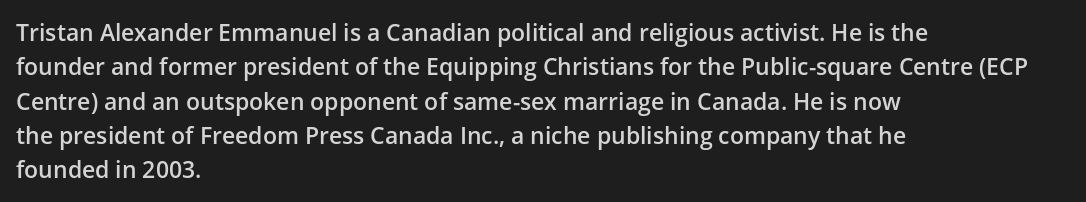
{"italic": "no", "bold": "semi", "underline": "no", "align": "left", "line_spacing": "normal", "line_spacing_ratio": 1.49, "letter_spacing": "normal", "letter_spacing_em": 0.0, "glyph_px": 23}
